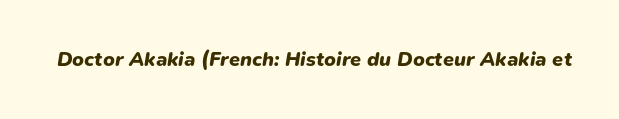
{"italic": "yes", "lean": "right", "slant_degrees": 9, "bold": "yes", "underline": "no", "letter_spacing": "normal", "letter_spacing_em": 0.0, "glyph_px": 20}
